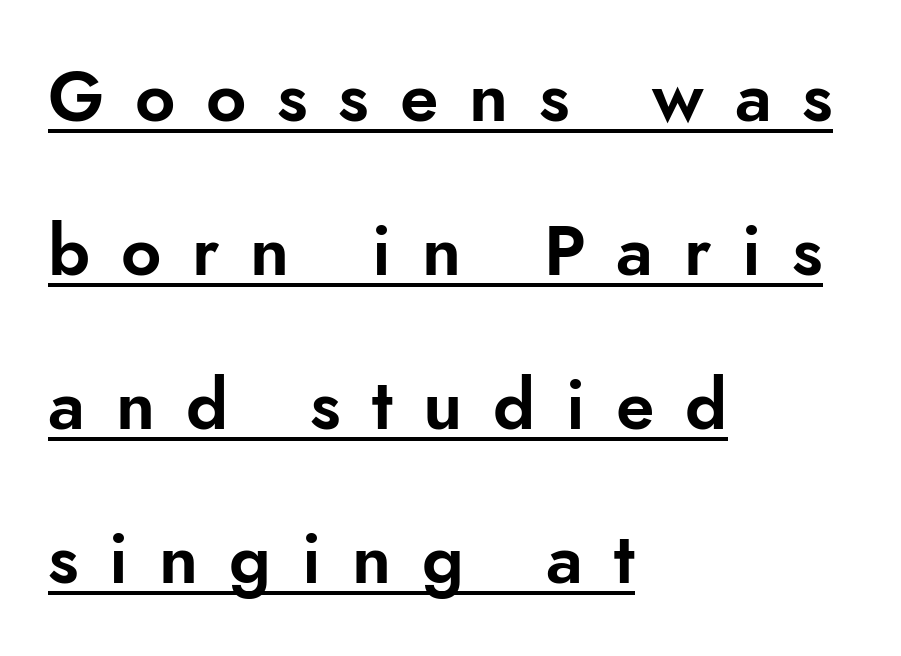
The image shows 70 px sans-serif type, upright; set left-aligned, loose line spacing (2.2x), unusually wide letter spacing (+0.44 em), underlined; low stroke contrast and a small x-height.
